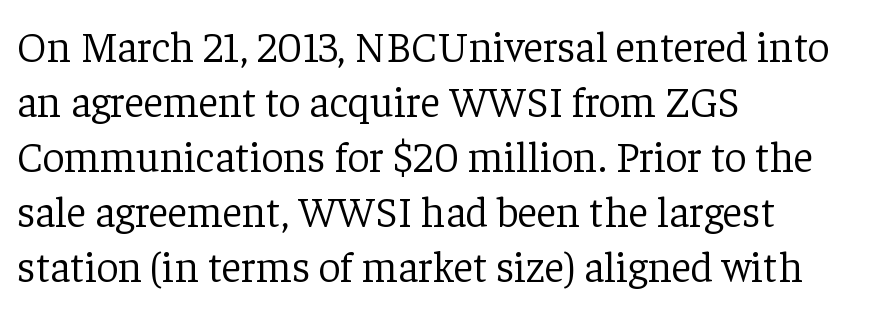
Q: Is the text bold? A: No.
Q: Is the text italic (slanted)? A: No, it is upright.
Q: Is the typeface a serif or a sans-serif typeface? A: Serif.
Q: Is the text underlined? A: No.
Q: How is the paragraph aligned? A: Left-aligned.
Q: Is the spacing between letters normal or unusually wide? A: Normal.
Q: Is the spacing between lines tight, normal or loose? A: Normal.
Q: Width (condensed, normal, or wide)? A: Normal.
Q: Stroke contrast? A: Low.
Q: x-height? A: Medium.
Q: Monospaced? A: No.
